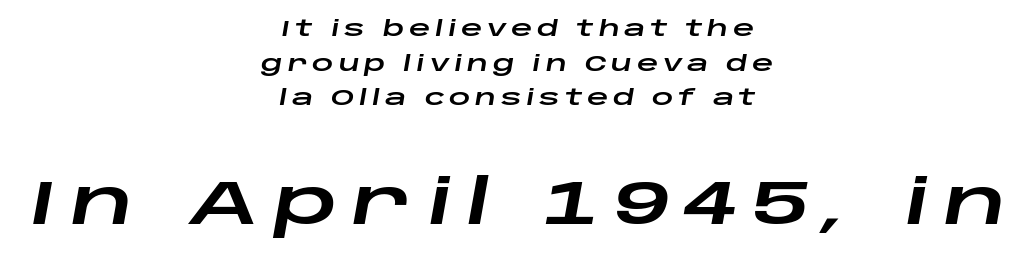
The image shows 63 px wide type, italic (leaning right); set centered, normal line spacing (1.65x), unusually wide letter spacing (+0.22 em), not underlined; the second (bottom) block is 3.0x larger; low stroke contrast and a large x-height.
